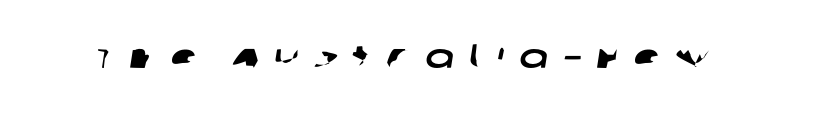
The image shows 34 px wide sans-serif type; set unusually wide letter spacing (+0.44 em), not underlined; low stroke contrast and a large x-height.
